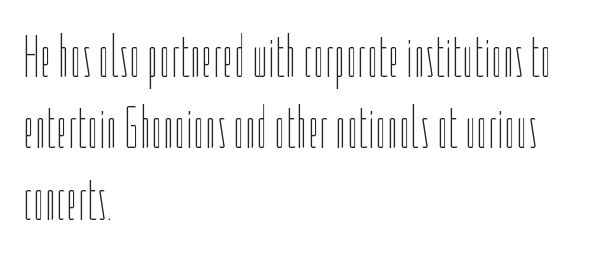
{"italic": "no", "bold": "no", "weight": "thin", "width": "condensed", "stroke_contrast": "low", "x_height": "medium", "monospaced": "no", "underline": "no", "align": "left", "line_spacing_ratio": 1.21, "letter_spacing": "normal", "letter_spacing_em": 0.0, "glyph_px": 59}
